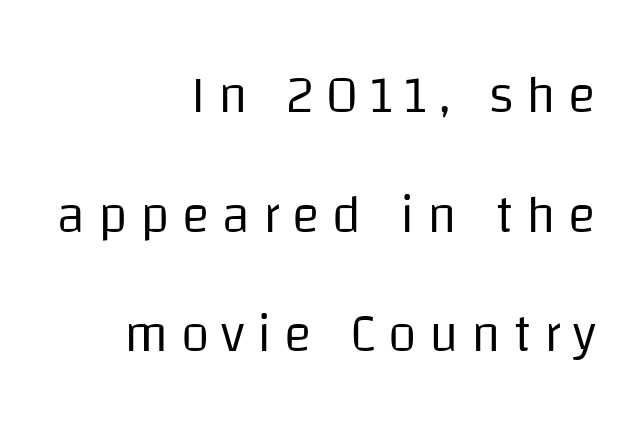
Words float on clear page, feet unadorned. Check where the strokes stop: nothing finishes them off — pure sans. In terms of posture, this sample is upright. Note the varied advance widths — an 'i' is clearly narrower than an 'm'. No chunkiness to these letters — they're not bold. Regarding leading, the lines here are spaced well apart.
